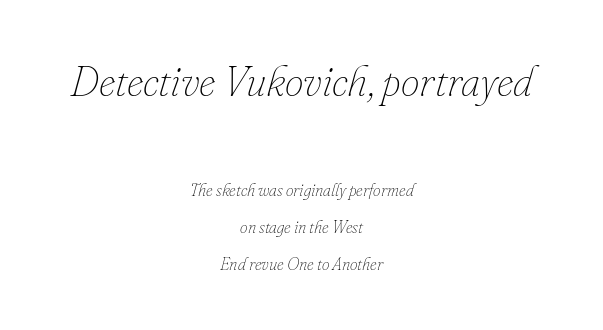
The image shows 42 px thin type, italic (leaning right); set centered, loose line spacing (2.18x), normal letter spacing, not underlined; the first (top) block is 2.47x larger; low stroke contrast and a small x-height.
